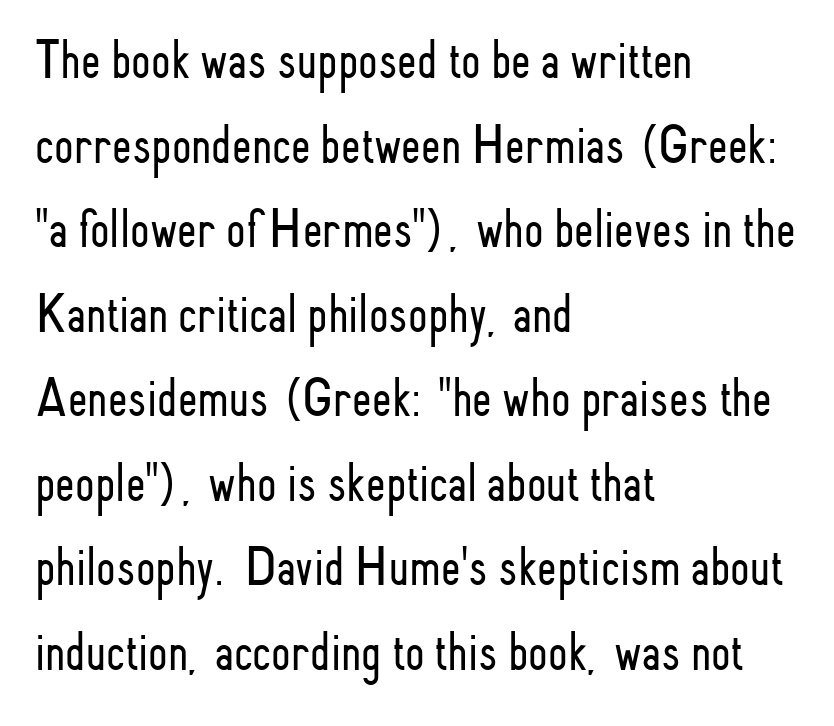
{"serif": "no", "italic": "no", "bold": "no", "weight": "light", "width": "condensed", "stroke_contrast": "low", "x_height": "small", "monospaced": "no", "underline": "no", "align": "left", "line_spacing": "normal", "line_spacing_ratio": 1.51, "letter_spacing": "normal", "letter_spacing_em": 0.0, "glyph_px": 56}
